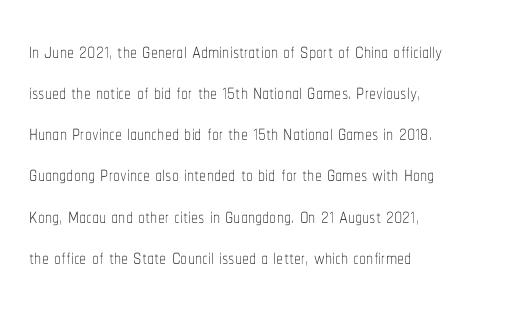
Characters remain perfectly vertical along every line. Has an underline been added? It has not. Each word holds together tightly as a unit, with standard inter-letter gaps. The passage is arranged the way most books set body copy — flush left. The strokes carry an ordinary text weight at most.
